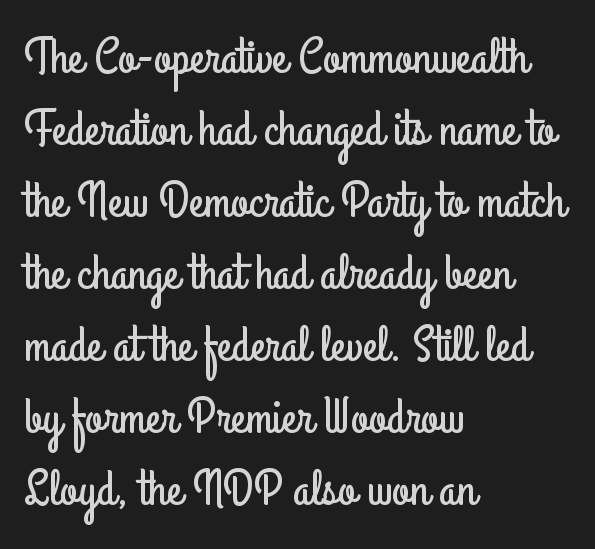
{"serif": "no", "width": "condensed", "stroke_contrast": "low", "x_height": "small", "monospaced": "no", "underline": "no", "align": "left", "line_spacing": "normal", "line_spacing_ratio": 1.44, "letter_spacing": "normal", "letter_spacing_em": 0.0, "glyph_px": 50}
